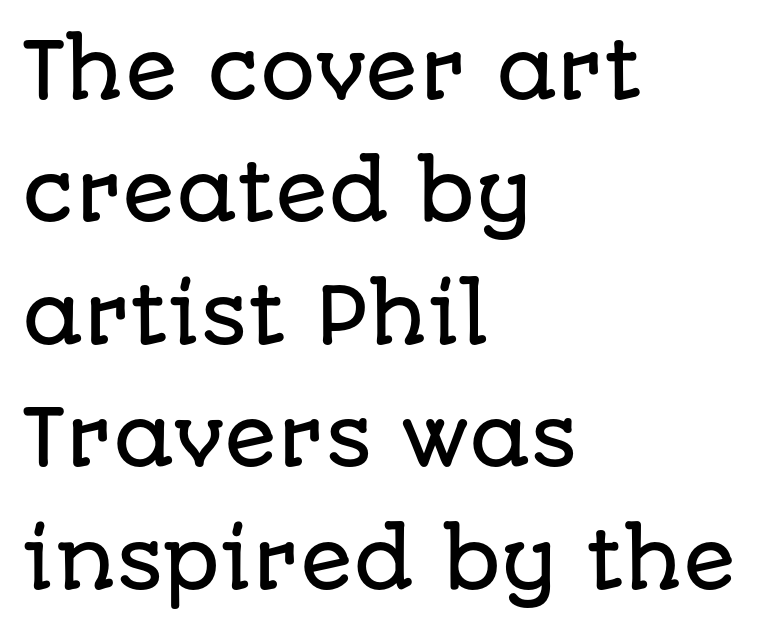
The tracking reads as untouched default to a designer's eye. Check the space under the baseline: it is left empty. Compared with a centered layout, this one pins lines to the left instead. Think of a printed novel: that variable character pitch is what you see here.
